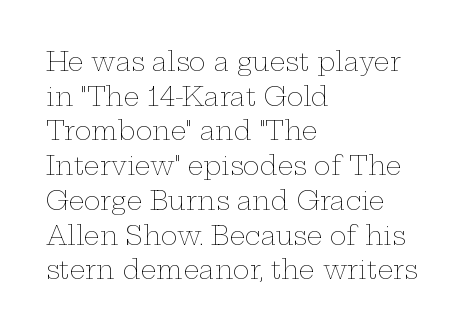
{"italic": "no", "bold": "no", "underline": "no", "align": "left", "line_spacing": "normal", "line_spacing_ratio": 1.39, "letter_spacing": "normal", "letter_spacing_em": 0.0, "glyph_px": 25}
